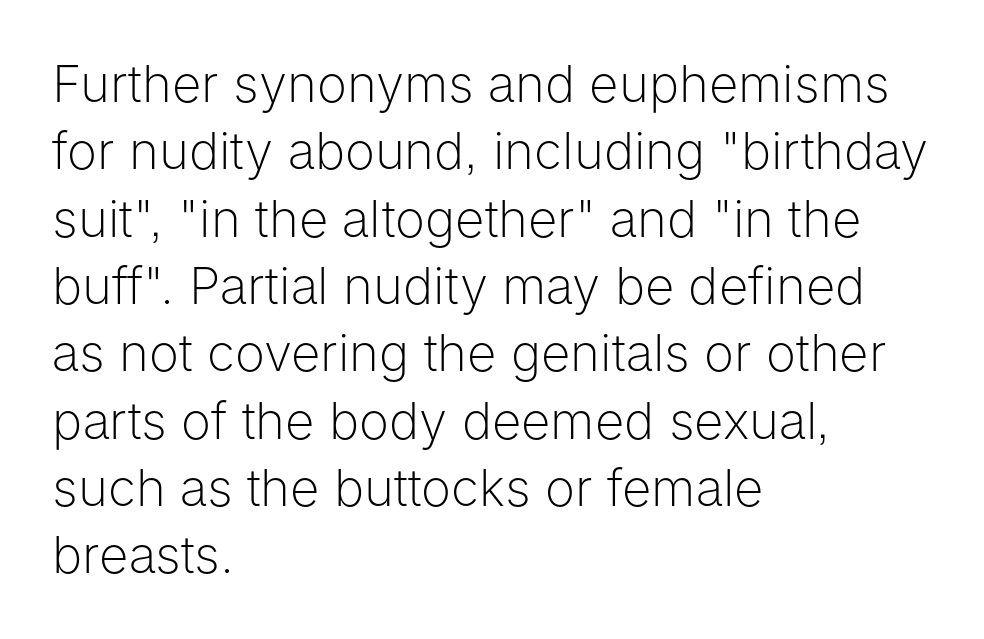
Q: Is the text bold? A: No.
Q: Is the text italic (slanted)? A: No, it is upright.
Q: Is the typeface a serif or a sans-serif typeface? A: Sans-serif.
Q: Is the text underlined? A: No.
Q: How is the paragraph aligned? A: Left-aligned.
Q: Is the spacing between letters normal or unusually wide? A: Normal.
Q: Is the spacing between lines tight, normal or loose? A: Normal.
Q: Width (condensed, normal, or wide)? A: Normal.
Q: Stroke contrast? A: Low.
Q: x-height? A: Medium.
Q: Monospaced? A: No.
